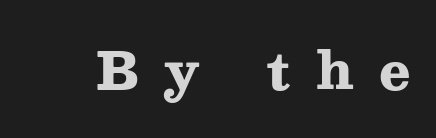
{"serif": "yes", "italic": "no", "bold": "yes", "weight": "heavy", "width": "wide", "stroke_contrast": "medium", "x_height": "medium", "monospaced": "no", "underline": "no", "letter_spacing": "wide", "letter_spacing_em": 0.49, "glyph_px": 52}
